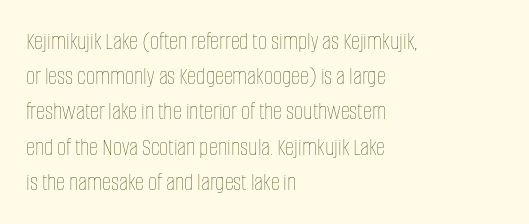
The image shows 25 px text type, upright; set left-aligned, normal line spacing (1.41x), normal letter spacing, not underlined.
